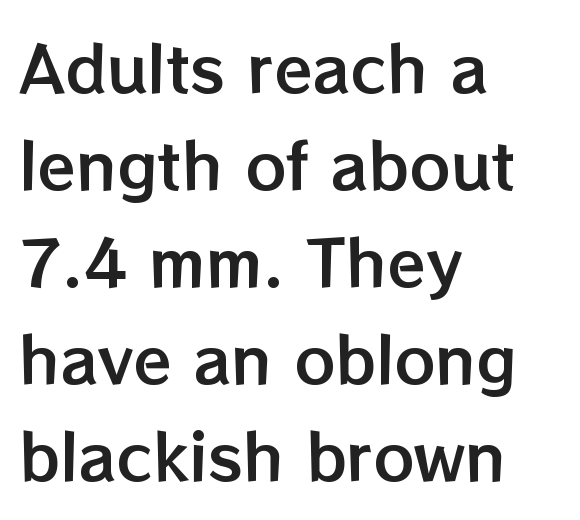
Q: Is the text italic (slanted)? A: No, it is upright.
Q: Is the text underlined? A: No.
Q: How is the paragraph aligned? A: Left-aligned.
Q: Is the spacing between letters normal or unusually wide? A: Normal.
Q: Is the spacing between lines tight, normal or loose? A: Normal.
Q: Width (condensed, normal, or wide)? A: Normal.
Q: Stroke contrast? A: Low.
Q: x-height? A: Medium.
Q: Monospaced? A: No.
